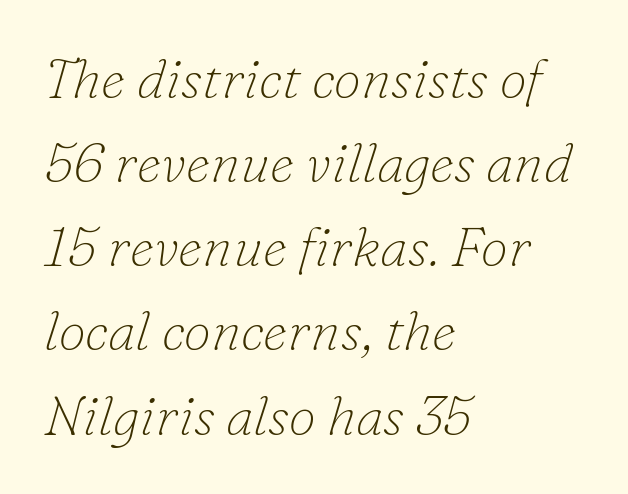
{"serif": "yes", "italic": "yes", "lean": "right", "slant_degrees": 16, "bold": "no", "weight": "thin", "width": "normal", "stroke_contrast": "low", "x_height": "small", "monospaced": "no", "underline": "no", "align": "left", "line_spacing": "normal", "line_spacing_ratio": 1.53, "letter_spacing": "normal", "letter_spacing_em": 0.0, "glyph_px": 55}
